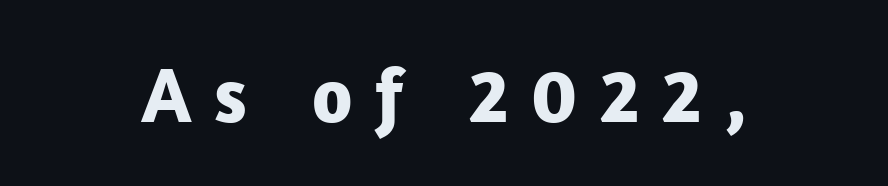
The glyphs are unaccompanied by any horizontal stroke below them. Strong, thick strokes mark this as bold type. The tracking jumps out immediately: characters are airy and widely separated. No italicization has been applied; the sample stays upright. Check where the strokes stop: nothing finishes them off — pure sans.
